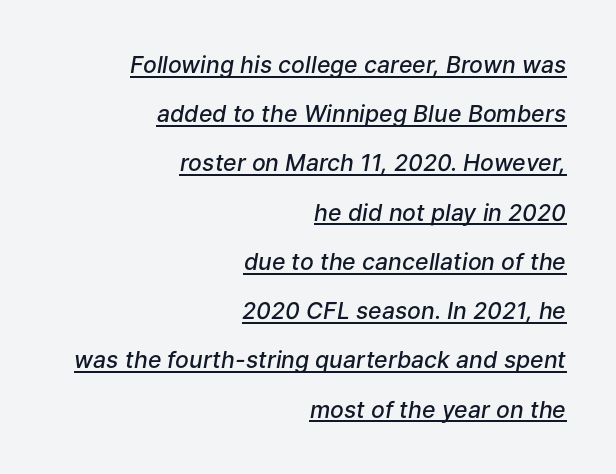
{"italic": "yes", "lean": "right", "slant_degrees": 9, "bold": "semi", "underline": "yes", "align": "right", "line_spacing": "loose", "line_spacing_ratio": 2.14, "letter_spacing": "normal", "letter_spacing_em": 0.0, "glyph_px": 23}
